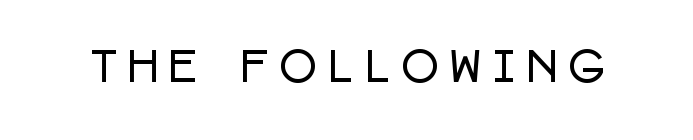
{"serif": "no", "italic": "no", "width": "condensed", "stroke_contrast": "low", "x_height": "large", "monospaced": "no", "underline": "no", "letter_spacing": "wide", "letter_spacing_em": 0.32, "glyph_px": 40}
